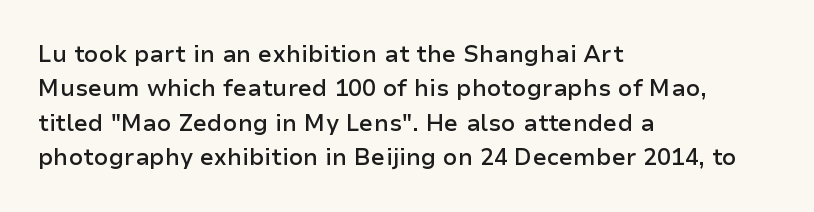
The image shows 23 px text type, upright; set left-aligned, normal line spacing (1.49x), normal letter spacing, not underlined.
